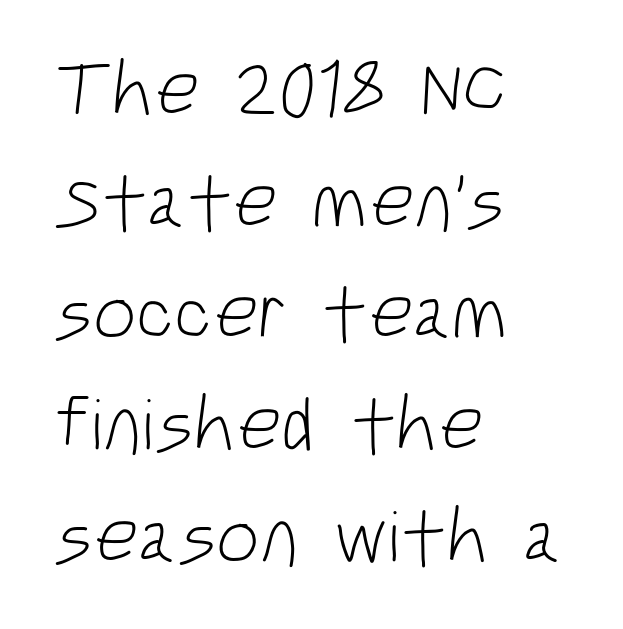
Compared with a centered layout, this one pins lines to the left instead. The strip under each line holds only bare page. This sample has the flowing, uneven cadence of proportional lettering. The face used here is a sans, in the tradition of grotesques and geometrics.
